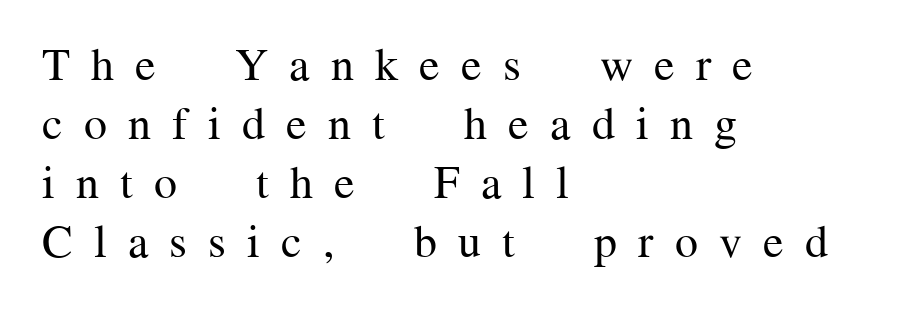
Q: Is the text bold? A: No.
Q: Is the text italic (slanted)? A: No, it is upright.
Q: Is the typeface a serif or a sans-serif typeface? A: Serif.
Q: Is the text underlined? A: No.
Q: How is the paragraph aligned? A: Left-aligned.
Q: Is the spacing between letters normal or unusually wide? A: Unusually wide.
Q: Is the spacing between lines tight, normal or loose? A: Normal.
Q: Width (condensed, normal, or wide)? A: Normal.
Q: Stroke contrast? A: Medium.
Q: x-height? A: Medium.
Q: Monospaced? A: No.
